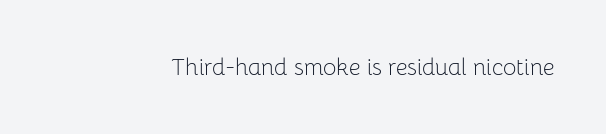
Q: Is the text bold? A: No.
Q: Is the text italic (slanted)? A: No, it is upright.
Q: Is the text underlined? A: No.
Q: Is the spacing between letters normal or unusually wide? A: Normal.
